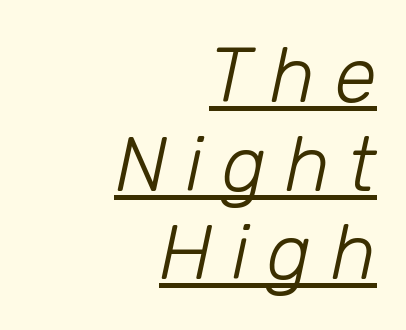
The image shows 77 px light type, italic (leaning right); set right-aligned, tight line spacing (1.15x), unusually wide letter spacing (+0.24 em), underlined; low stroke contrast and a medium x-height.
